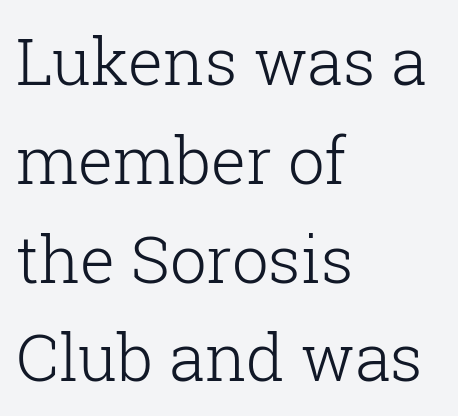
{"serif": "yes", "italic": "no", "bold": "no", "weight": "light", "width": "normal", "stroke_contrast": "low", "x_height": "medium", "monospaced": "no", "underline": "no", "align": "left", "line_spacing": "normal", "line_spacing_ratio": 1.52, "letter_spacing": "normal", "letter_spacing_em": 0.0, "glyph_px": 65}
